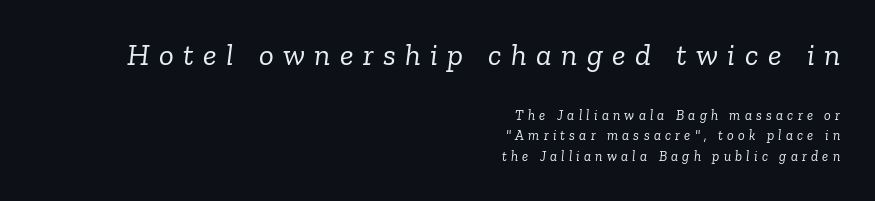
The image shows 31 px light serif type, italic (leaning right); set right-aligned, normal line spacing (1.48x), unusually wide letter spacing (+0.3 em), not underlined; the first (top) block is 2.21x larger; low stroke contrast and a medium x-height.
